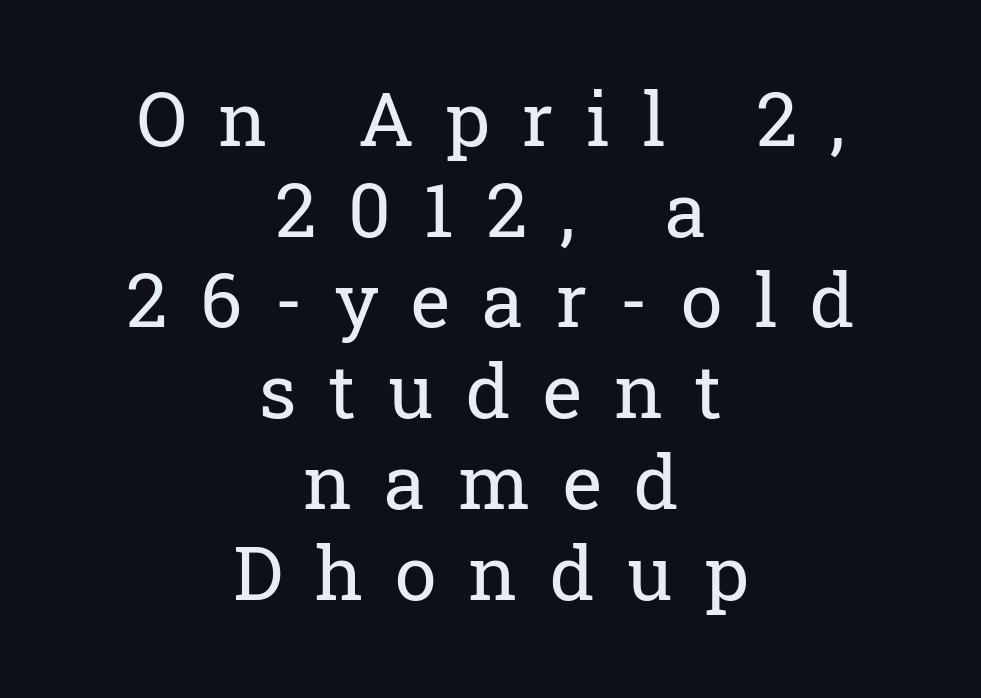
Q: Is the text bold? A: No.
Q: Is the text italic (slanted)? A: No, it is upright.
Q: Is the typeface a serif or a sans-serif typeface? A: Serif.
Q: Is the text underlined? A: No.
Q: How is the paragraph aligned? A: Centered.
Q: Is the spacing between letters normal or unusually wide? A: Unusually wide.
Q: Width (condensed, normal, or wide)? A: Normal.
Q: Stroke contrast? A: Low.
Q: x-height? A: Medium.
Q: Monospaced? A: No.
